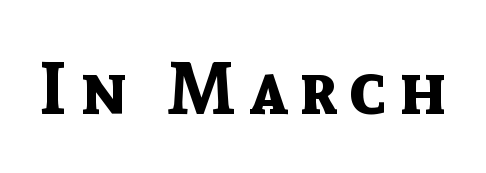
Q: Is the text bold? A: Yes.
Q: Is the text italic (slanted)? A: No, it is upright.
Q: Is the typeface a serif or a sans-serif typeface? A: Sans-serif.
Q: Is the text underlined? A: No.
Q: Width (condensed, normal, or wide)? A: Normal.
Q: x-height? A: Medium.
Q: Monospaced? A: No.
